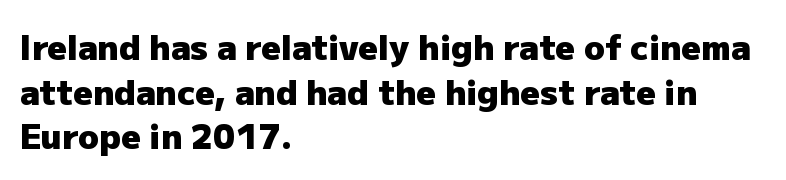
The image shows 34 px heavy sans-serif type, upright; set left-aligned, normal line spacing (1.31x), normal letter spacing, not underlined; low stroke contrast and a medium x-height.
